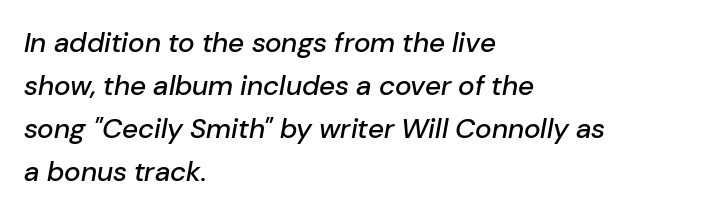
Q: Is the text italic (slanted)? A: Yes, it leans right by about 10 degrees.
Q: Is the text underlined? A: No.
Q: How is the paragraph aligned? A: Left-aligned.
Q: Is the spacing between letters normal or unusually wide? A: Normal.
Q: Is the spacing between lines tight, normal or loose? A: Normal.
Q: Width (condensed, normal, or wide)? A: Normal.
Q: Stroke contrast? A: Low.
Q: x-height? A: Medium.
Q: Monospaced? A: No.
